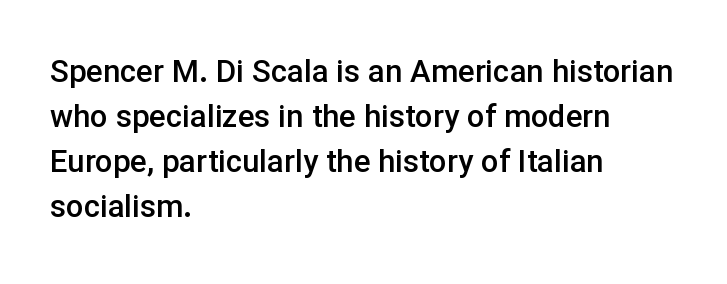
{"serif": "no", "italic": "no", "bold": "semi", "weight": "semibold", "width": "normal", "stroke_contrast": "low", "x_height": "medium", "monospaced": "no", "underline": "no", "align": "left", "line_spacing": "normal", "line_spacing_ratio": 1.45, "letter_spacing": "normal", "letter_spacing_em": 0.0, "glyph_px": 31}
